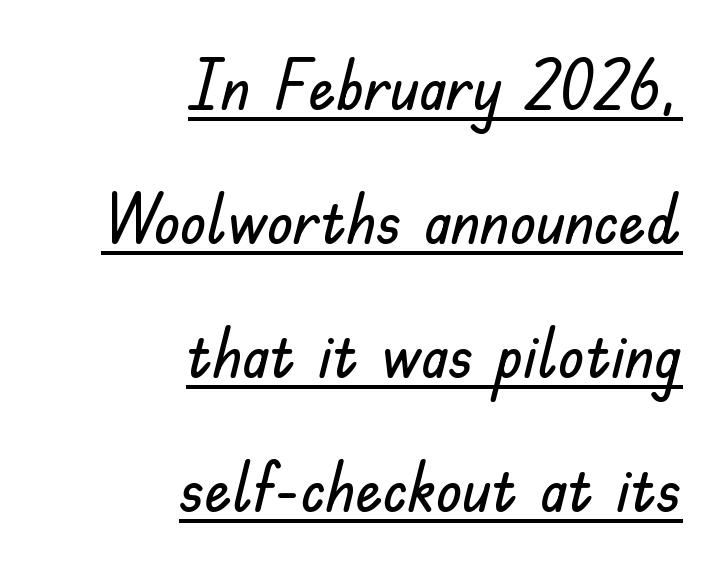
The image shows 68 px sans-serif type; set right-aligned, loose line spacing (1.97x), normal letter spacing, underlined; low stroke contrast and a small x-height.
